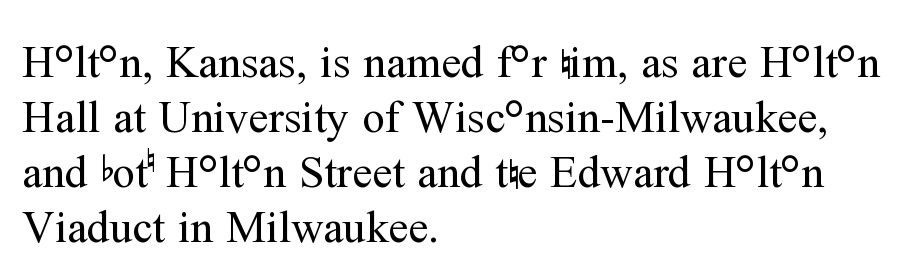
Q: Is the text bold? A: No.
Q: Is the text italic (slanted)? A: No, it is upright.
Q: Is the typeface a serif or a sans-serif typeface? A: Serif.
Q: Is the text underlined? A: No.
Q: How is the paragraph aligned? A: Left-aligned.
Q: Is the spacing between letters normal or unusually wide? A: Normal.
Q: Width (condensed, normal, or wide)? A: Normal.
Q: Stroke contrast? A: Medium.
Q: x-height? A: Medium.
Q: Monospaced? A: No.
